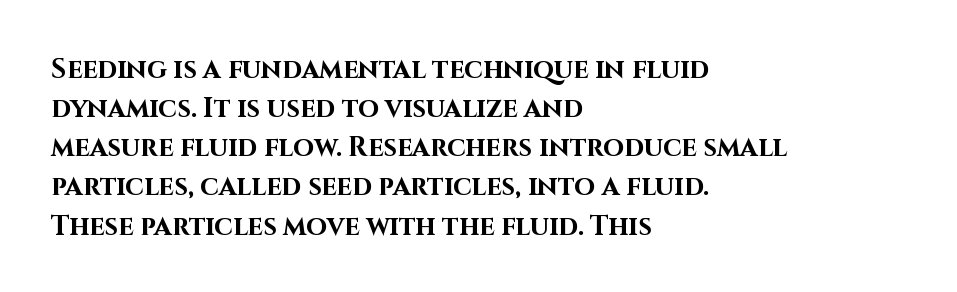
The typography opts for an upright posture over an oblique one. The face used here has the dense, thick strokes of a bold. Words float on clear page, feet unadorned. The typesetter chose a ragged-right arrangement here.
